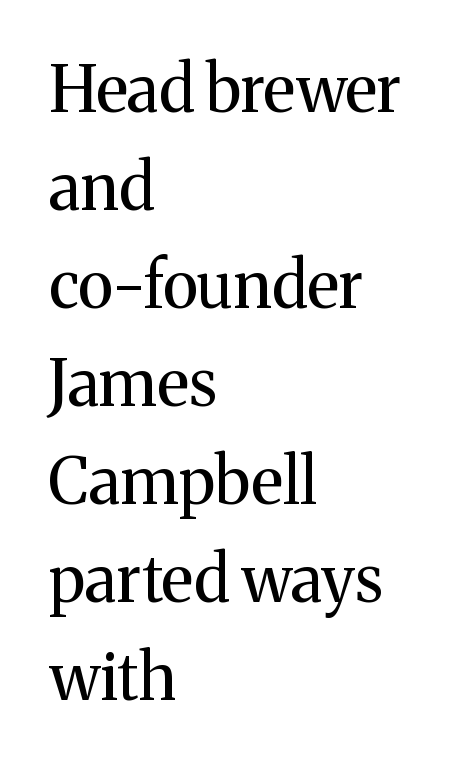
The image shows 64 px regular-weight serif type, upright; set left-aligned, normal line spacing (1.53x), normal letter spacing, not underlined; medium stroke contrast and a medium x-height.
